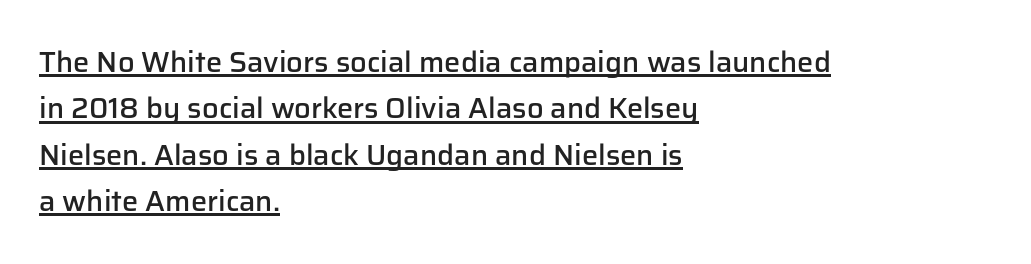
{"serif": "no", "italic": "no", "bold": "semi", "weight": "semibold", "width": "normal", "stroke_contrast": "low", "x_height": "medium", "monospaced": "no", "underline": "yes", "align": "left", "line_spacing": "normal", "line_spacing_ratio": 1.6, "letter_spacing": "normal", "letter_spacing_em": 0.0, "glyph_px": 29}
